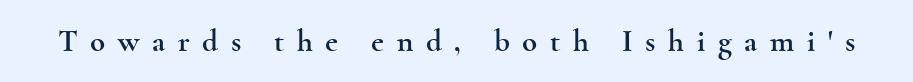
The image shows 31 px wide serif type, upright; set unusually wide letter spacing (+0.41 em), not underlined; a small x-height.
